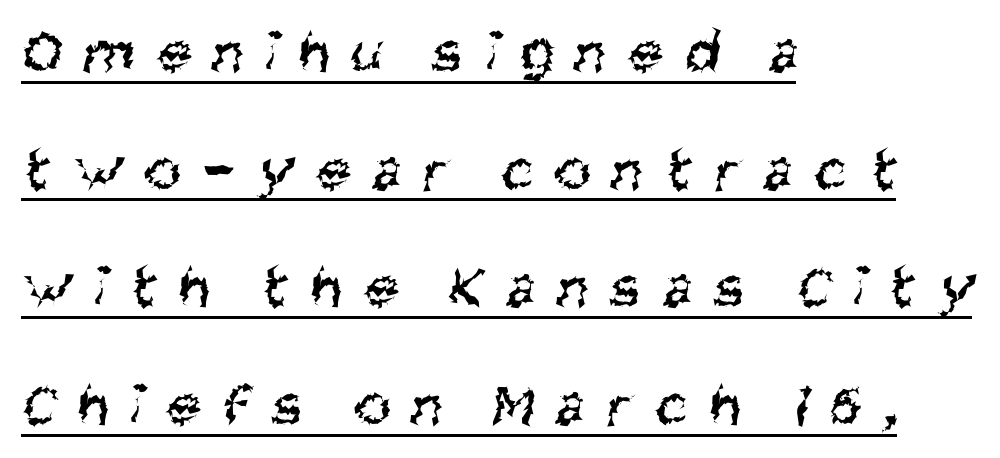
{"serif": "no", "bold": "no", "weight": "regular", "width": "condensed", "stroke_contrast": "medium", "x_height": "large", "monospaced": "no", "underline": "yes", "align": "left", "line_spacing": "loose", "line_spacing_ratio": 1.93, "letter_spacing": "wide", "letter_spacing_em": 0.38, "glyph_px": 61}
